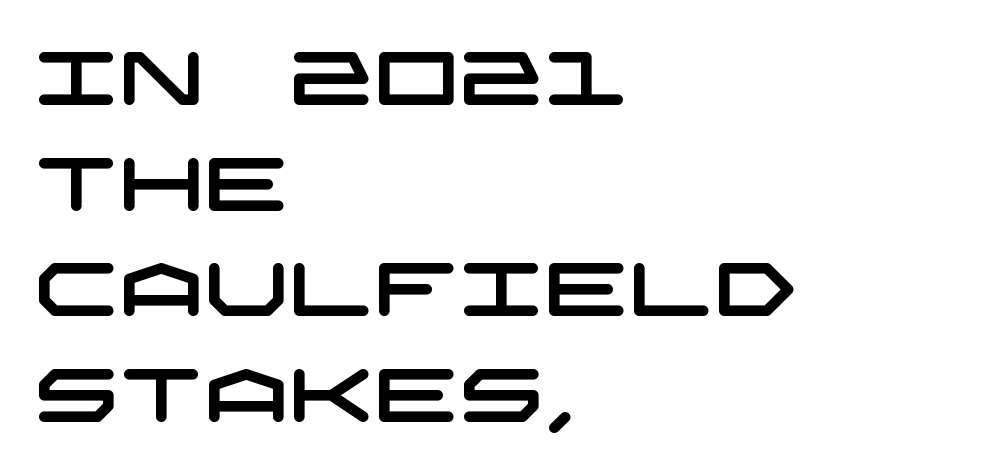
The image shows 75 px wide sans-serif type; set left-aligned, normal line spacing (1.41x), normal letter spacing, not underlined; low stroke contrast and a large x-height.
